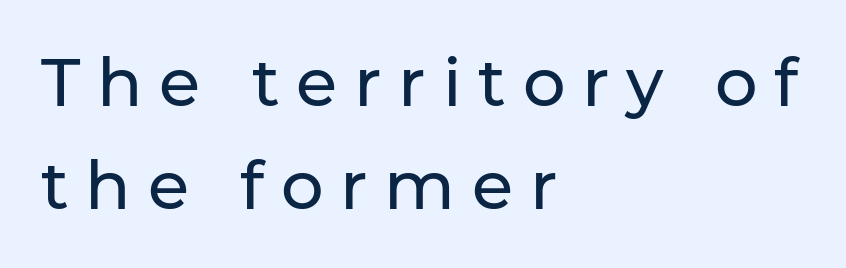
Q: Is the text bold? A: No.
Q: Is the text italic (slanted)? A: No, it is upright.
Q: Is the typeface a serif or a sans-serif typeface? A: Sans-serif.
Q: Is the text underlined? A: No.
Q: How is the paragraph aligned? A: Left-aligned.
Q: Is the spacing between letters normal or unusually wide? A: Unusually wide.
Q: Is the spacing between lines tight, normal or loose? A: Normal.
Q: Width (condensed, normal, or wide)? A: Normal.
Q: Stroke contrast? A: Low.
Q: x-height? A: Medium.
Q: Monospaced? A: No.
